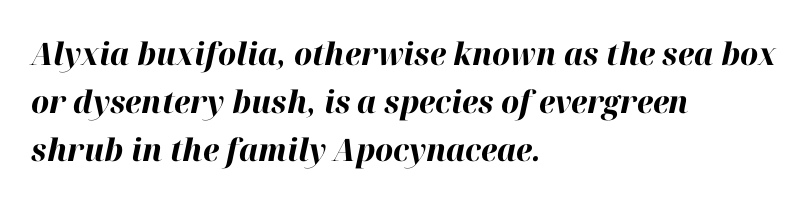
The image shows 31 px bold type, italic (leaning right); set left-aligned, normal line spacing (1.55x), normal letter spacing, not underlined; high stroke contrast and a medium x-height.
